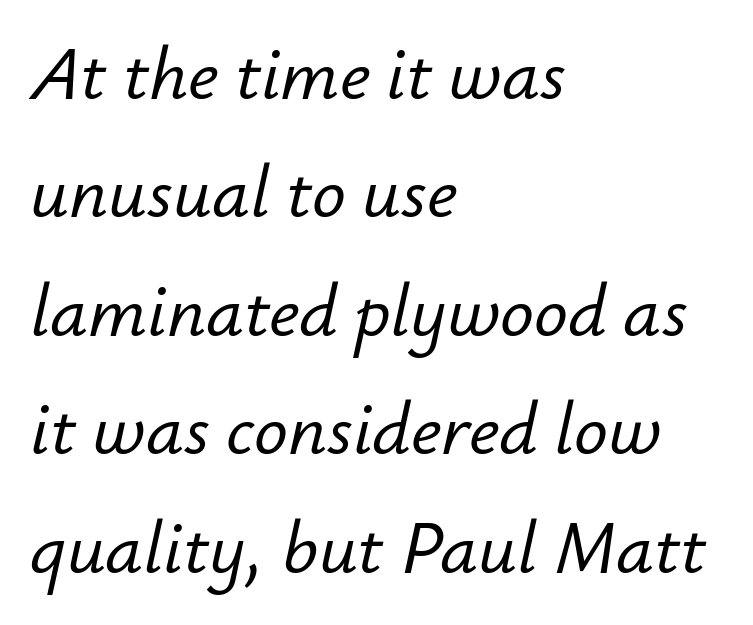
{"italic": "yes", "lean": "right", "slant_degrees": 12, "width": "normal", "stroke_contrast": "low", "x_height": "small", "monospaced": "no", "underline": "no", "align": "left", "line_spacing": "normal", "line_spacing_ratio": 1.58, "letter_spacing": "normal", "letter_spacing_em": 0.0, "glyph_px": 75}
